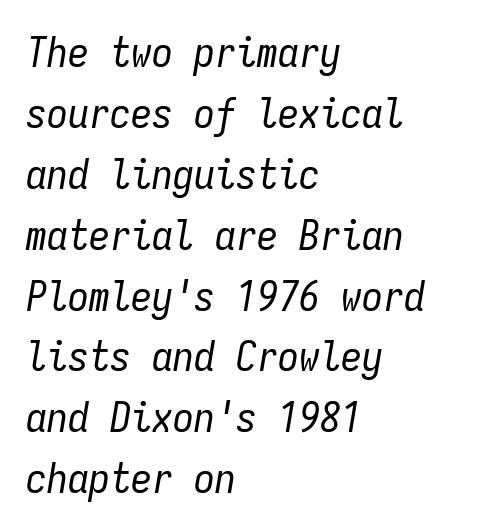
The image shows 42 px regular-weight, condensed type, italic (leaning right), monospaced; set left-aligned, normal line spacing (1.45x), normal letter spacing, not underlined; low stroke contrast and a medium x-height.
